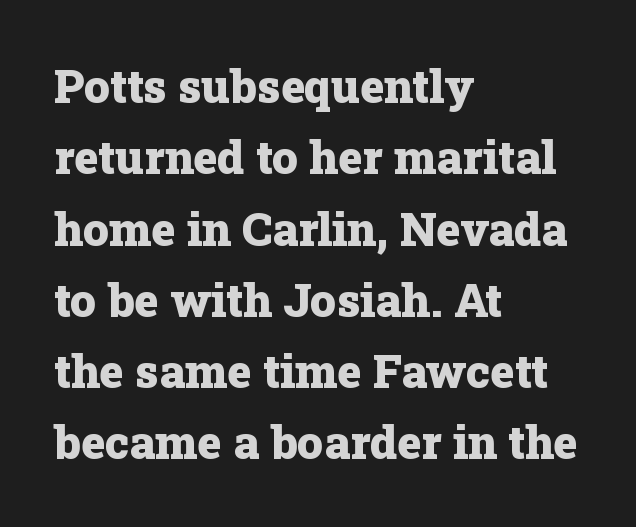
Note the varied advance widths — an 'i' is clearly narrower than an 'm'. The compositor pushed each line to the left boundary. Horizontal bands of white between lines are of average thickness. The sample has been set heavy, in full bold.
